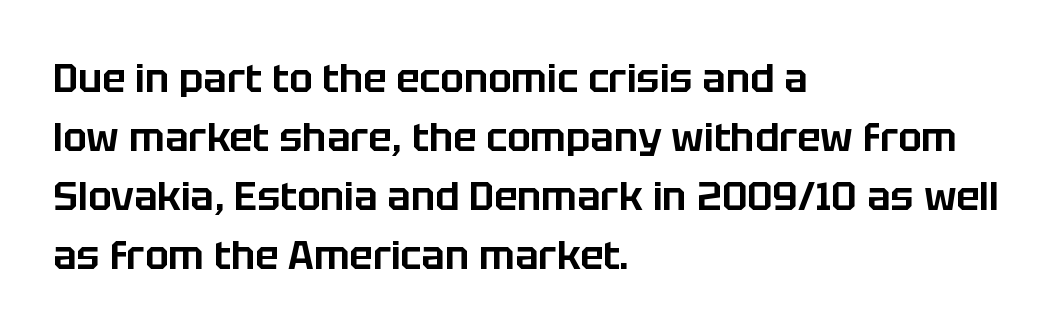
Q: Is the text italic (slanted)? A: No, it is upright.
Q: Is the typeface a serif or a sans-serif typeface? A: Sans-serif.
Q: Is the text underlined? A: No.
Q: How is the paragraph aligned? A: Left-aligned.
Q: Is the spacing between letters normal or unusually wide? A: Normal.
Q: Is the spacing between lines tight, normal or loose? A: Normal.
Q: Width (condensed, normal, or wide)? A: Normal.
Q: Stroke contrast? A: Low.
Q: x-height? A: Large.
Q: Monospaced? A: No.
